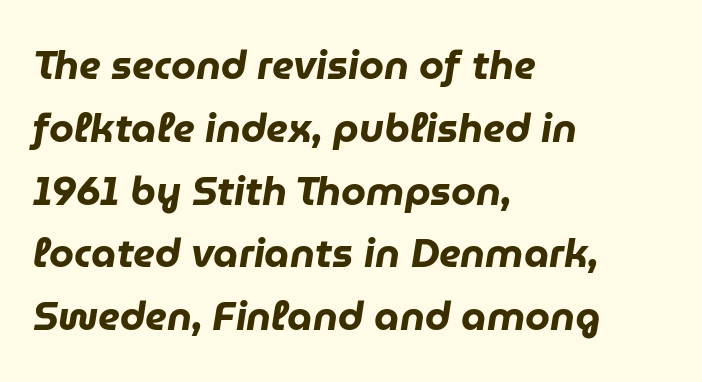
{"italic": "yes", "lean": "right", "slant_degrees": 9, "bold": "yes", "weight": "heavy", "width": "normal", "stroke_contrast": "low", "x_height": "medium", "monospaced": "no", "underline": "no", "align": "left", "line_spacing": "normal", "line_spacing_ratio": 1.57, "letter_spacing": "normal", "letter_spacing_em": 0.0, "glyph_px": 40}
